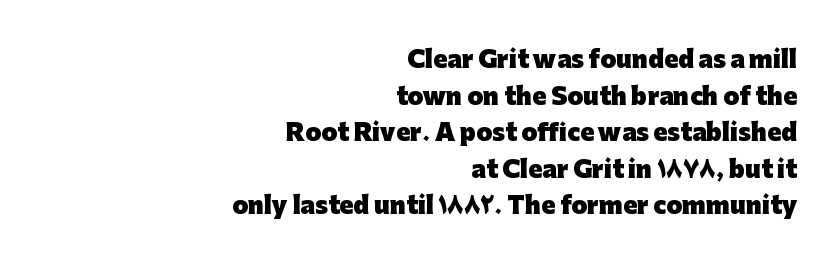
The image shows 23 px bold type, upright; set right-aligned, normal line spacing (1.59x), normal letter spacing, not underlined.
